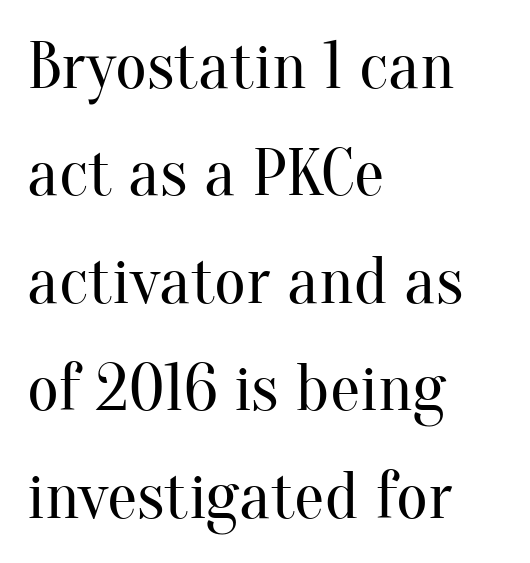
{"serif": "yes", "italic": "no", "bold": "no", "weight": "regular", "width": "normal", "stroke_contrast": "medium", "x_height": "small", "monospaced": "no", "underline": "no", "align": "left", "line_spacing": "normal", "line_spacing_ratio": 1.58, "letter_spacing": "normal", "letter_spacing_em": 0.0, "glyph_px": 68}
